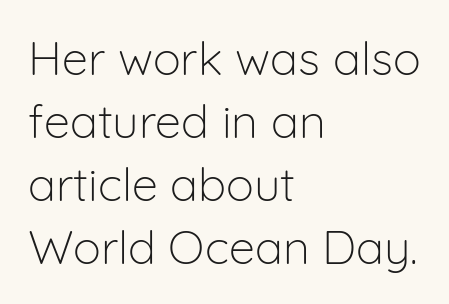
The image shows 47 px light sans-serif type, upright; set left-aligned, normal line spacing (1.34x), normal letter spacing, not underlined; low stroke contrast and a medium x-height.
